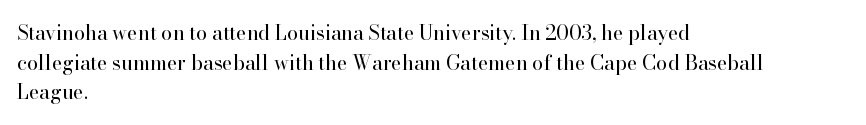
The image shows 20 px text type, upright; set left-aligned, normal line spacing (1.48x), normal letter spacing, not underlined.
